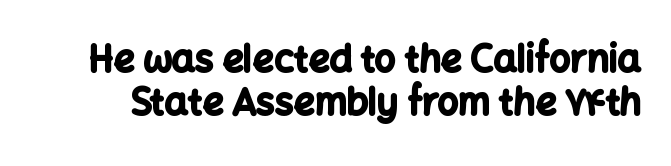
Quick note: underline off. Letter spacing: default. Examine the stroke ends and you'll find no serifs. Is there any slant? The stems are plumb. These lines carry a lot of weight — the face is fully bold. The letters advance in unequal steps, a hallmark of proportional type.
